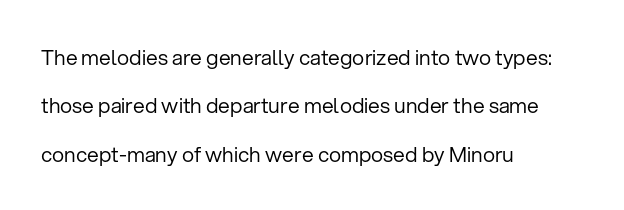
Q: Is the text bold? A: No.
Q: Is the text italic (slanted)? A: No, it is upright.
Q: Is the text underlined? A: No.
Q: How is the paragraph aligned? A: Left-aligned.
Q: Is the spacing between letters normal or unusually wide? A: Normal.
Q: Is the spacing between lines tight, normal or loose? A: Loose.
